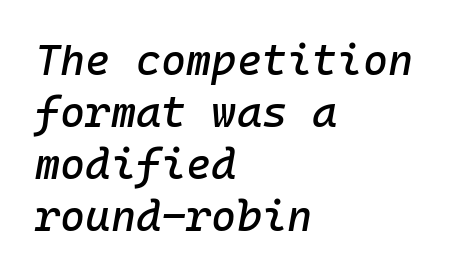
The letters march in equal steps, a hallmark of fixed-pitch type. If you drew a ruler down the left edge, every line would touch it. The strip under each line holds only bare page. Italic? Definitely — the glyphs are oblique. Does extra space separate the letters? No, they use regular spacing.
